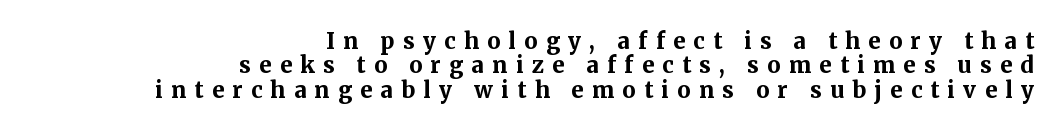
Q: Is the text bold? A: Yes.
Q: Is the text italic (slanted)? A: No, it is upright.
Q: Is the text underlined? A: No.
Q: How is the paragraph aligned? A: Right-aligned.
Q: Is the spacing between letters normal or unusually wide? A: Unusually wide.
Q: Is the spacing between lines tight, normal or loose? A: Tight.
